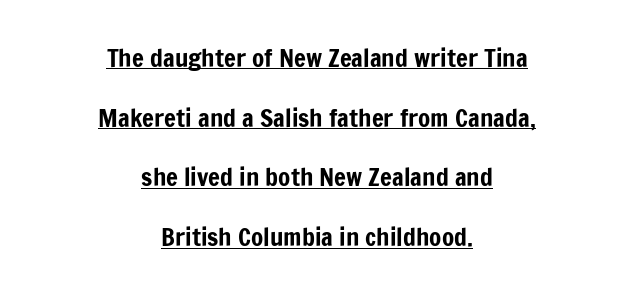
Q: Is the text italic (slanted)? A: No, it is upright.
Q: Is the text underlined? A: Yes.
Q: How is the paragraph aligned? A: Centered.
Q: Is the spacing between letters normal or unusually wide? A: Normal.
Q: Is the spacing between lines tight, normal or loose? A: Loose.
